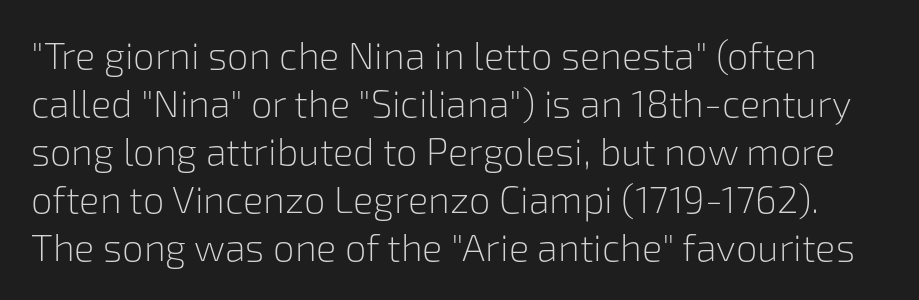
The image shows 38 px light sans-serif type, upright; set normal line spacing (1.26x), normal letter spacing, not underlined; low stroke contrast and a medium x-height.
